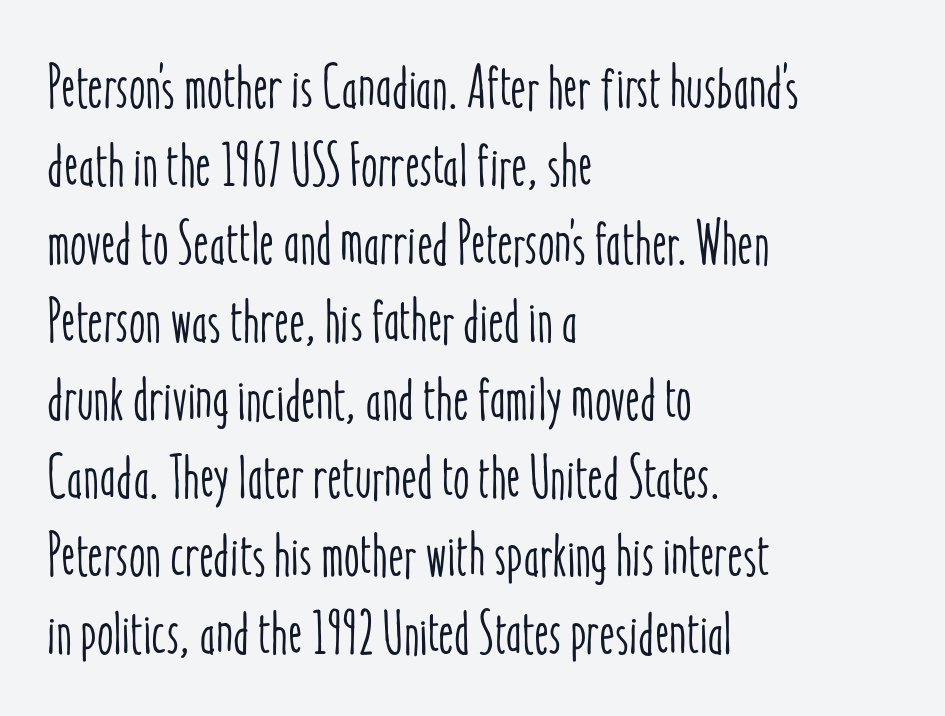
The image shows 60 px condensed type, upright; set left-aligned, normal line spacing (1.3x), normal letter spacing, not underlined; low stroke contrast and a medium x-height.
